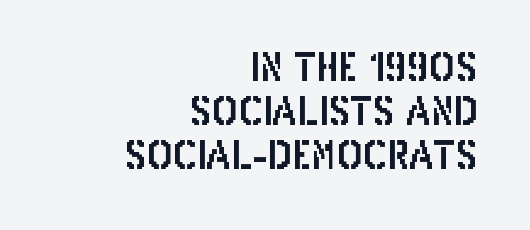
{"serif": "no", "italic": "no", "width": "condensed", "stroke_contrast": "low", "x_height": "large", "monospaced": "no", "underline": "no", "align": "right", "line_spacing": "tight", "line_spacing_ratio": 1.13, "letter_spacing": "normal", "letter_spacing_em": 0.0, "glyph_px": 39}
